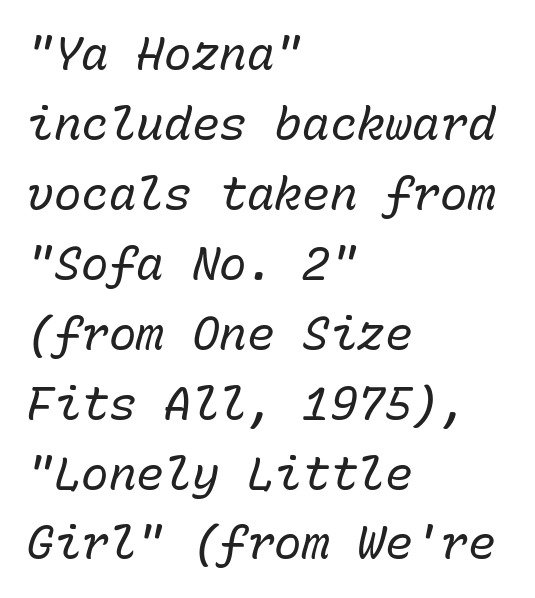
The passage is arranged the way most books set body copy — flush left. The strip under each line holds only bare page. Spacing verdict: monospaced, one width for all characters. The font sits on the lighter half of the weight spectrum, regular included. Slant detected: the letters are inclined.
